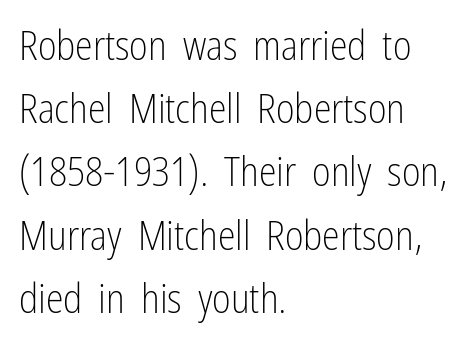
Line starts are locked; line ends wander. The type family on display is of the sans-serif kind. The rows are spaced the way most documents space them. Varying glyph widths throughout — classic text-font behaviour. Letters rest on an invisible, unmarked baseline. Is the type heavy? It reads as light-to-regular instead.
